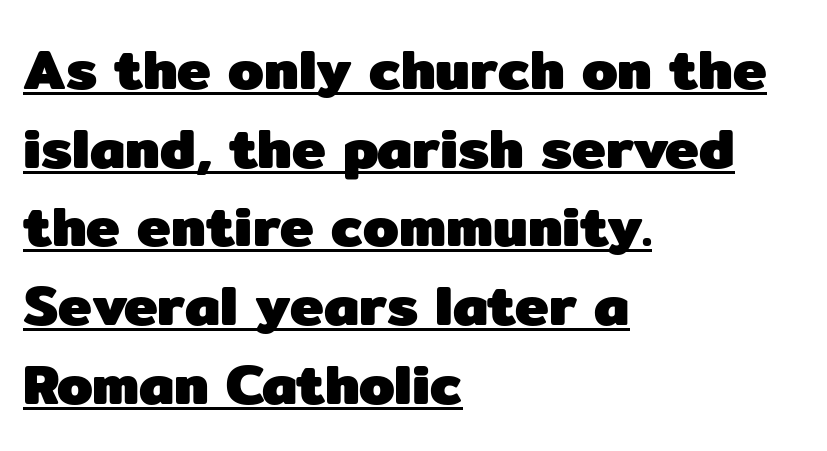
Q: Is the text bold? A: Yes.
Q: Is the text italic (slanted)? A: No, it is upright.
Q: Is the typeface a serif or a sans-serif typeface? A: Sans-serif.
Q: Is the text underlined? A: Yes.
Q: How is the paragraph aligned? A: Left-aligned.
Q: Is the spacing between letters normal or unusually wide? A: Normal.
Q: Is the spacing between lines tight, normal or loose? A: Normal.
Q: Width (condensed, normal, or wide)? A: Normal.
Q: Stroke contrast? A: Low.
Q: x-height? A: Medium.
Q: Monospaced? A: No.
